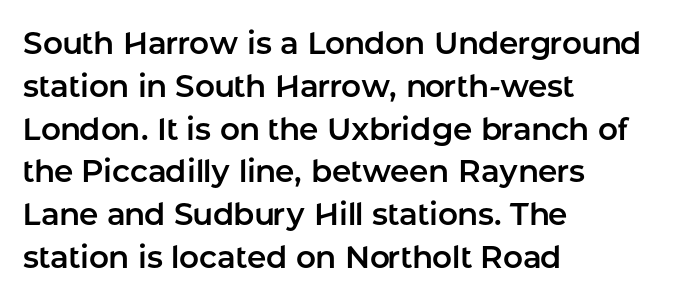
The image shows 31 px sans-serif type, upright; set left-aligned, normal line spacing (1.38x), normal letter spacing, not underlined; low stroke contrast and a medium x-height.
